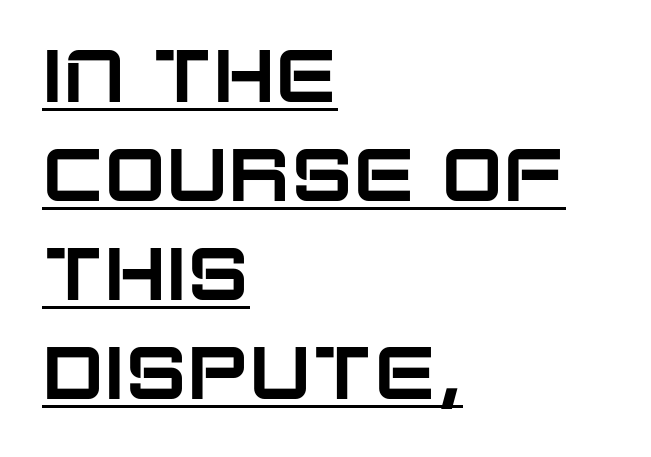
Designer's note — italics off, roman on. Visually the block forms a straight wall on the left and a jagged coastline on the right. Do the characters align in a grid? No, the font is proportional. Grotesque or geometric, the face here clearly has no serifs. Does extra space separate the letters? No, they use regular spacing. In terms of leading, this rendering sits right in the middle.
